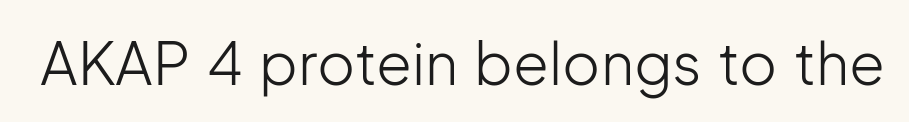
Q: Is the text bold? A: No.
Q: Is the text italic (slanted)? A: No, it is upright.
Q: Is the typeface a serif or a sans-serif typeface? A: Sans-serif.
Q: Is the text underlined? A: No.
Q: Is the spacing between letters normal or unusually wide? A: Normal.
Q: Width (condensed, normal, or wide)? A: Normal.
Q: Stroke contrast? A: Low.
Q: x-height? A: Medium.
Q: Monospaced? A: No.
